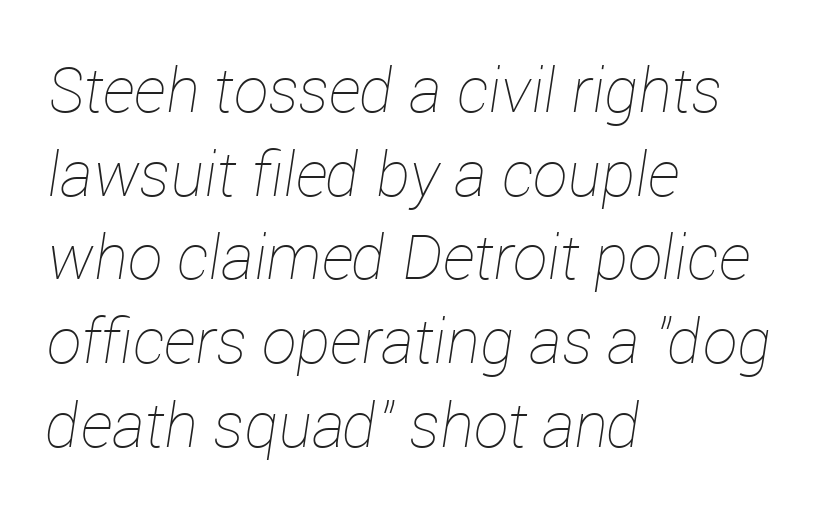
{"italic": "yes", "lean": "right", "slant_degrees": 12, "bold": "no", "weight": "thin", "width": "normal", "stroke_contrast": "low", "x_height": "medium", "monospaced": "no", "underline": "no", "align": "left", "line_spacing": "normal", "line_spacing_ratio": 1.35, "letter_spacing": "normal", "letter_spacing_em": 0.0, "glyph_px": 62}
